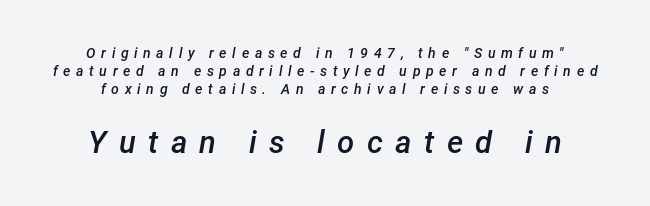
The image shows 31 px semibold type, italic (leaning right); set centered, normal line spacing (1.29x), unusually wide letter spacing (+0.4 em), not underlined; the second (bottom) block is 2.21x larger; low stroke contrast and a medium x-height.
